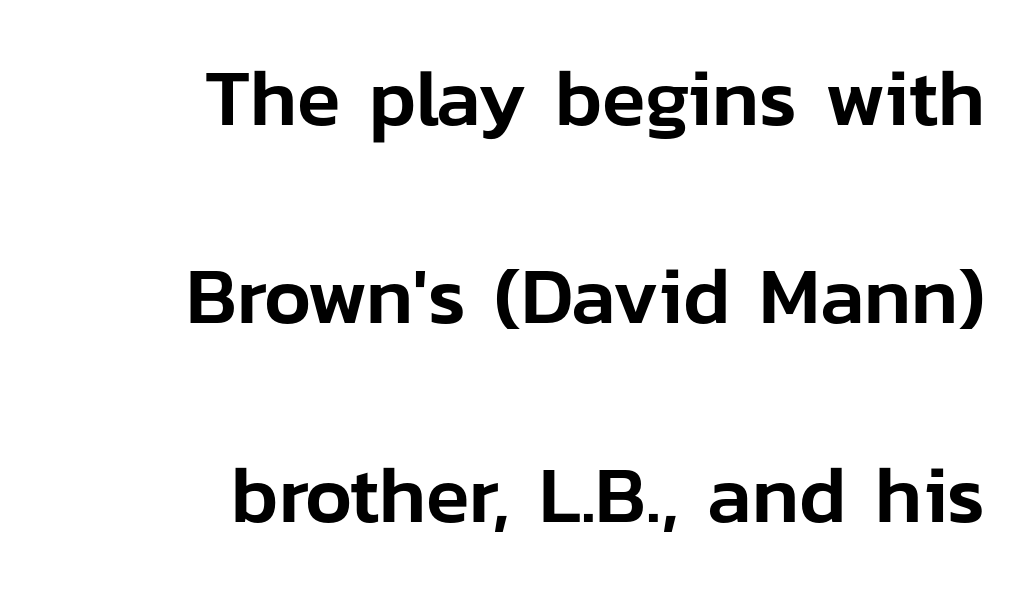
Q: Is the text italic (slanted)? A: No, it is upright.
Q: Is the typeface a serif or a sans-serif typeface? A: Sans-serif.
Q: Is the text underlined? A: No.
Q: How is the paragraph aligned? A: Right-aligned.
Q: Is the spacing between letters normal or unusually wide? A: Normal.
Q: Is the spacing between lines tight, normal or loose? A: Loose.
Q: Width (condensed, normal, or wide)? A: Normal.
Q: Stroke contrast? A: Low.
Q: x-height? A: Medium.
Q: Monospaced? A: No.
